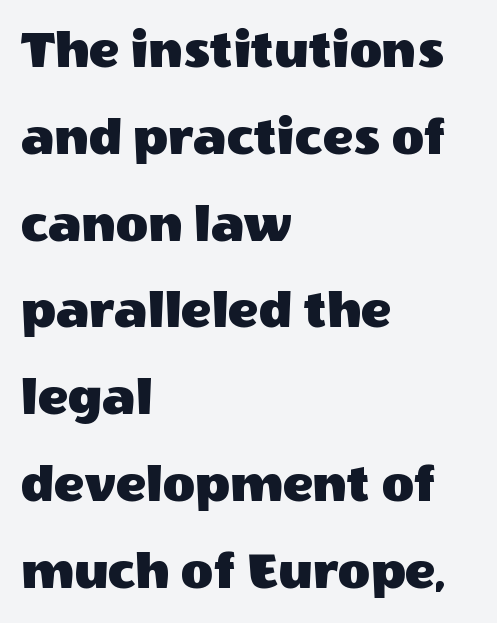
Q: Is the text italic (slanted)? A: No, it is upright.
Q: Is the typeface a serif or a sans-serif typeface? A: Sans-serif.
Q: Is the text underlined? A: No.
Q: How is the paragraph aligned? A: Left-aligned.
Q: Is the spacing between letters normal or unusually wide? A: Normal.
Q: Is the spacing between lines tight, normal or loose? A: Normal.
Q: Width (condensed, normal, or wide)? A: Normal.
Q: x-height? A: Large.
Q: Monospaced? A: No.
